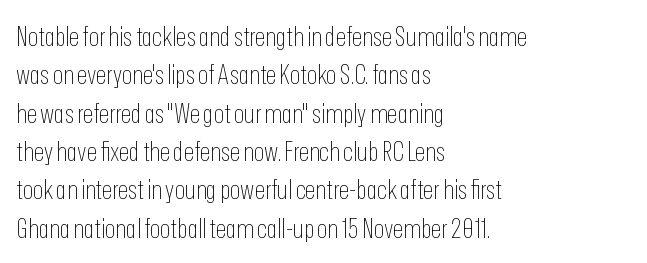
Every row of glyphs begins at an identical x-position on the left. A roman cut, with each character standing at attention. Does the leading feel generous? No, just average. The tracking reads as untouched default to a designer's eye.
